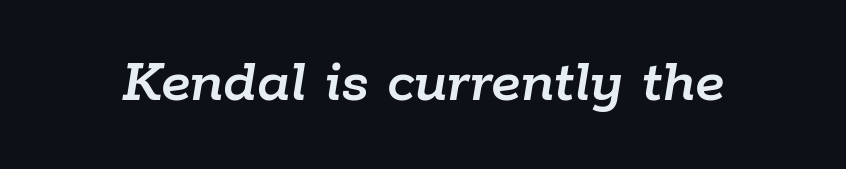
What stands out about the letter spacing? Nothing — it is the standard amount. These lines are rendered in a variable-pitch font. Slant detected: the letters are inclined. Lines of text with bare space underneath.
